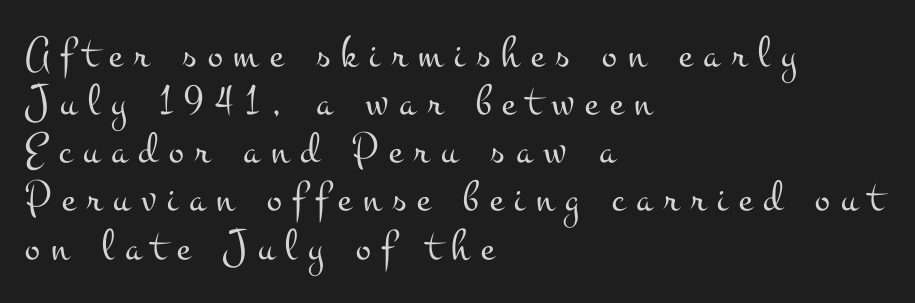
The image shows 45 px light, wide serif type; set left-aligned, tight line spacing (1.07x), unusually wide letter spacing (+0.25 em), not underlined; medium stroke contrast and a small x-height.
